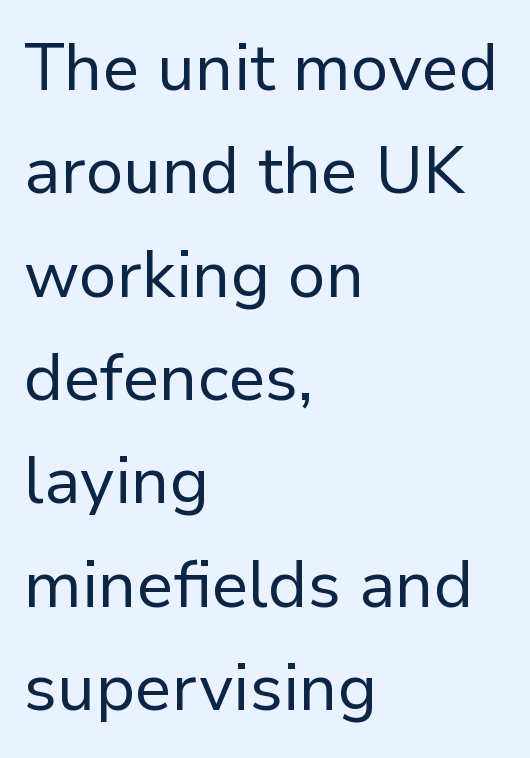
The passage shown is typed in a proportional face where columns would drift. The letters stand straight up with perfectly vertical stems. Heft: none added — not bold. The compositor pushed each line to the left boundary. Quick note: interline space is typical.
